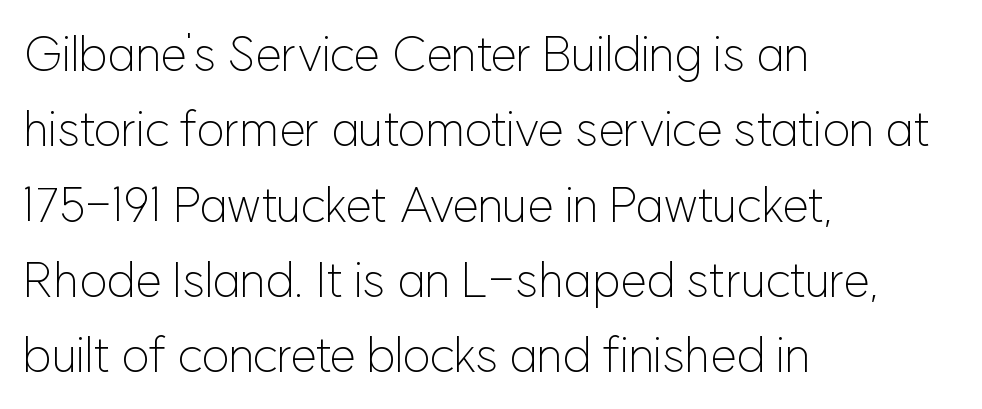
Q: Is the text bold? A: No.
Q: Is the text italic (slanted)? A: No, it is upright.
Q: Is the typeface a serif or a sans-serif typeface? A: Sans-serif.
Q: Is the text underlined? A: No.
Q: How is the paragraph aligned? A: Left-aligned.
Q: Is the spacing between letters normal or unusually wide? A: Normal.
Q: Is the spacing between lines tight, normal or loose? A: Normal.
Q: Width (condensed, normal, or wide)? A: Normal.
Q: Stroke contrast? A: Low.
Q: x-height? A: Medium.
Q: Monospaced? A: No.
